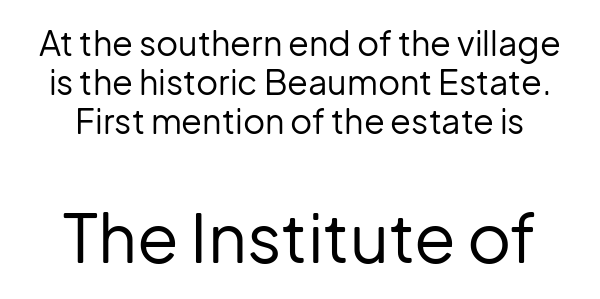
The image shows 68 px regular-weight sans-serif type, upright; set centered, tight line spacing (1.15x), normal letter spacing, not underlined; the second (bottom) block is 2.0x larger; low stroke contrast and a medium x-height.
